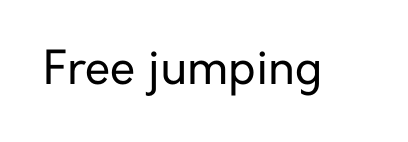
{"serif": "no", "italic": "no", "bold": "no", "weight": "regular", "width": "normal", "stroke_contrast": "low", "x_height": "medium", "monospaced": "no", "underline": "no", "letter_spacing": "normal", "letter_spacing_em": 0.0, "glyph_px": 46}
